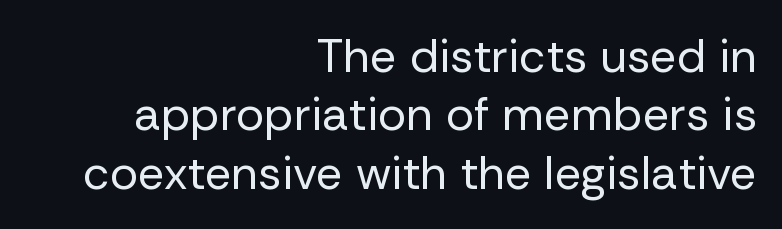
The image shows 47 px regular-weight sans-serif type, upright; set right-aligned, line spacing 1.24x, normal letter spacing, not underlined; low stroke contrast and a medium x-height.
